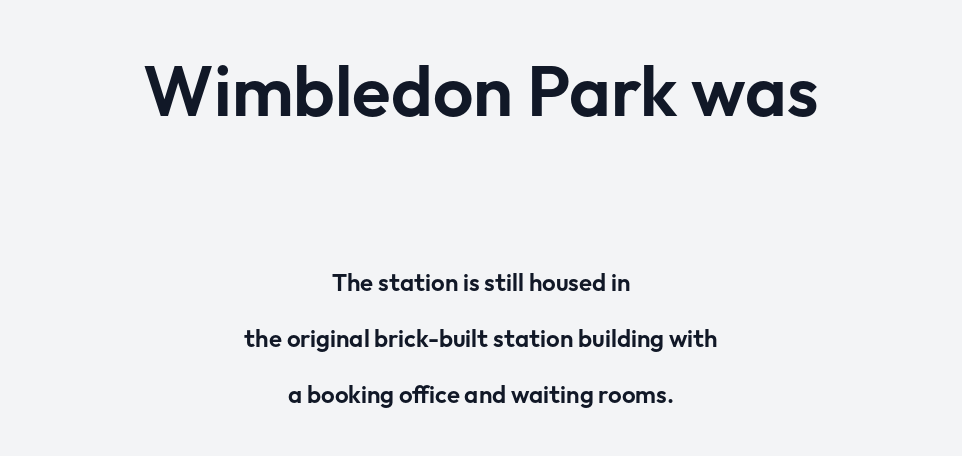
{"serif": "no", "italic": "no", "width": "normal", "stroke_contrast": "low", "x_height": "medium", "monospaced": "no", "underline": "no", "align": "center", "line_spacing": "loose", "line_spacing_ratio": 2.33, "letter_spacing": "normal", "letter_spacing_em": 0.0, "larger_block": "first", "size_ratio": 2.96, "glyph_px": 71}
